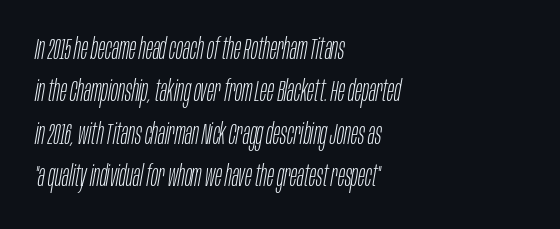
Q: Is the text bold? A: No.
Q: Is the text italic (slanted)? A: Yes, it leans right by about 10 degrees.
Q: Is the text underlined? A: No.
Q: How is the paragraph aligned? A: Left-aligned.
Q: Is the spacing between letters normal or unusually wide? A: Normal.
Q: Is the spacing between lines tight, normal or loose? A: Normal.
Q: Width (condensed, normal, or wide)? A: Condensed.
Q: Stroke contrast? A: Low.
Q: x-height? A: Large.
Q: Monospaced? A: No.
